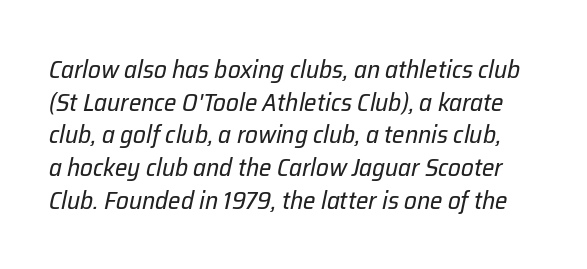
{"italic": "yes", "lean": "right", "slant_degrees": 12, "bold": "no", "underline": "no", "line_spacing": "normal", "line_spacing_ratio": 1.31, "letter_spacing": "normal", "letter_spacing_em": 0.0, "glyph_px": 25}
